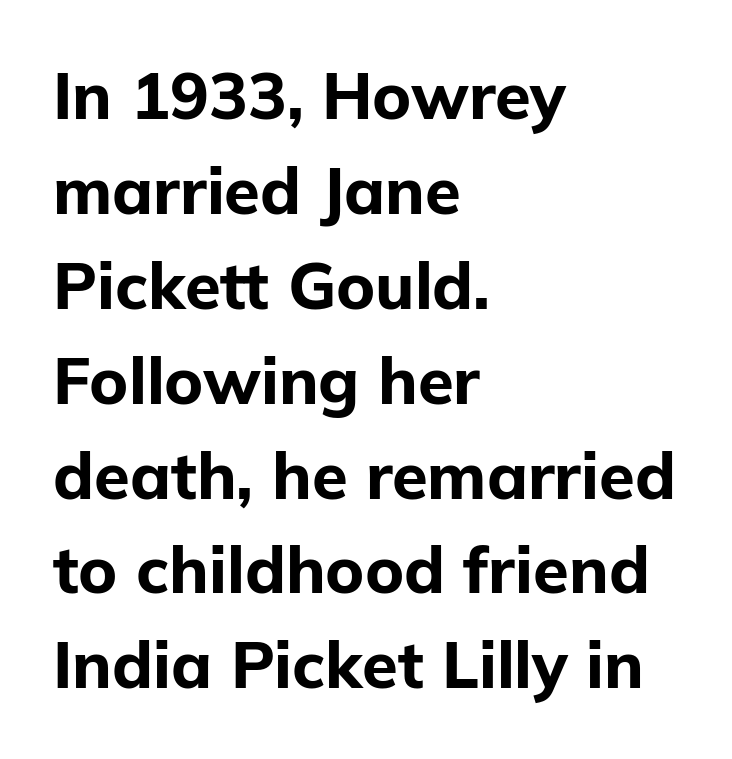
The image shows 65 px bold sans-serif type, upright; set left-aligned, normal line spacing (1.46x), normal letter spacing, not underlined; low stroke contrast and a medium x-height.
